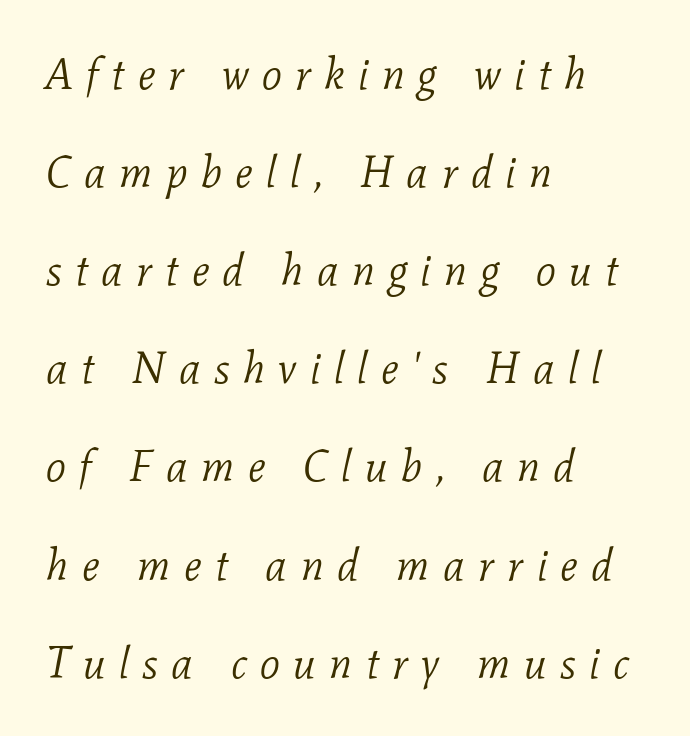
Q: Is the text bold? A: No.
Q: Is the text italic (slanted)? A: Yes, it leans right by about 11 degrees.
Q: Is the typeface a serif or a sans-serif typeface? A: Serif.
Q: Is the text underlined? A: No.
Q: How is the paragraph aligned? A: Left-aligned.
Q: Is the spacing between letters normal or unusually wide? A: Unusually wide.
Q: Is the spacing between lines tight, normal or loose? A: Loose.
Q: Width (condensed, normal, or wide)? A: Normal.
Q: Stroke contrast? A: Low.
Q: x-height? A: Medium.
Q: Monospaced? A: No.
